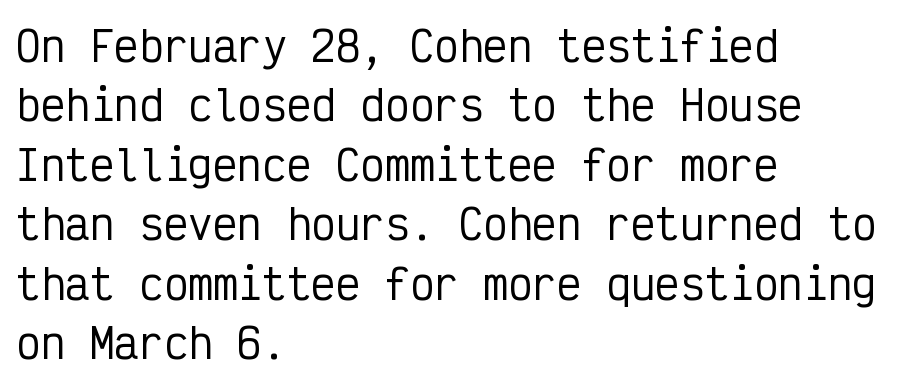
The image shows 41 px condensed sans-serif type, upright, monospaced; set left-aligned, normal line spacing (1.45x), normal letter spacing, not underlined; low stroke contrast and a medium x-height.
